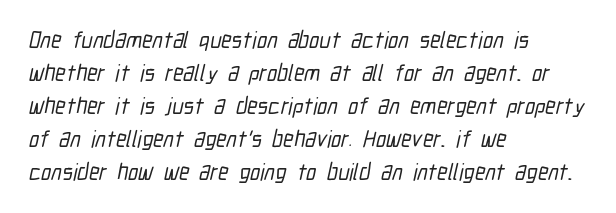
{"underline": "no", "align": "left", "line_spacing": "normal", "line_spacing_ratio": 1.44, "letter_spacing": "normal", "letter_spacing_em": 0.0, "glyph_px": 23}
